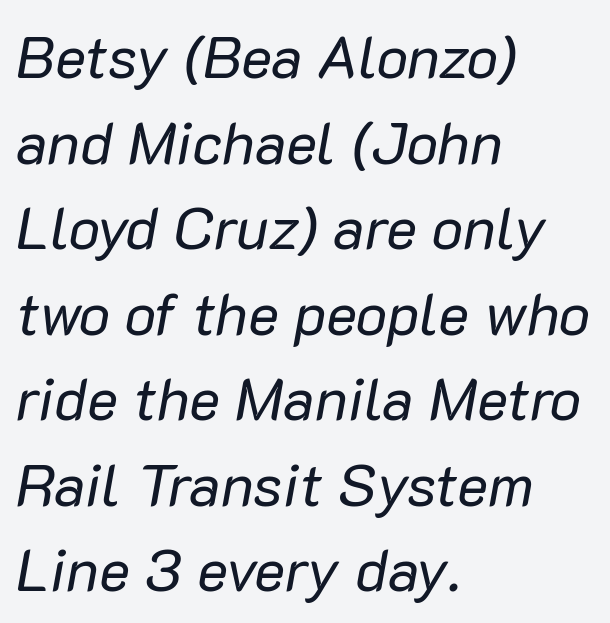
{"italic": "yes", "lean": "right", "slant_degrees": 10, "bold": "no", "weight": "regular", "width": "normal", "stroke_contrast": "low", "x_height": "medium", "monospaced": "no", "underline": "no", "align": "left", "line_spacing": "normal", "line_spacing_ratio": 1.45, "letter_spacing": "normal", "letter_spacing_em": 0.0, "glyph_px": 59}
